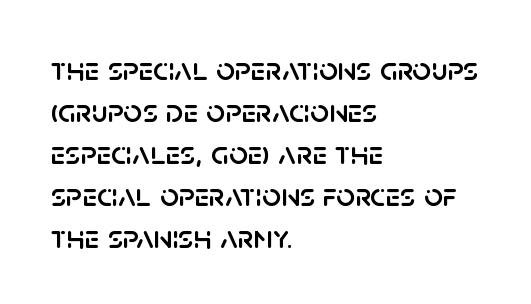
Q: Is the text italic (slanted)? A: No, it is upright.
Q: Is the typeface a serif or a sans-serif typeface? A: Sans-serif.
Q: Is the text underlined? A: No.
Q: How is the paragraph aligned? A: Left-aligned.
Q: Is the spacing between letters normal or unusually wide? A: Normal.
Q: Is the spacing between lines tight, normal or loose? A: Normal.
Q: Width (condensed, normal, or wide)? A: Normal.
Q: Stroke contrast? A: Low.
Q: x-height? A: Large.
Q: Monospaced? A: No.
